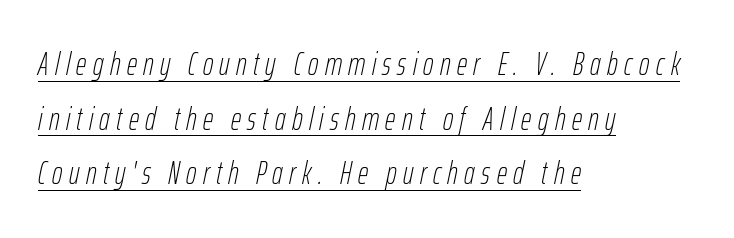
The image shows 32 px thin, condensed type, italic (leaning right); set left-aligned, line spacing 1.71x, unusually wide letter spacing (+0.2 em), underlined; low stroke contrast and a medium x-height.
